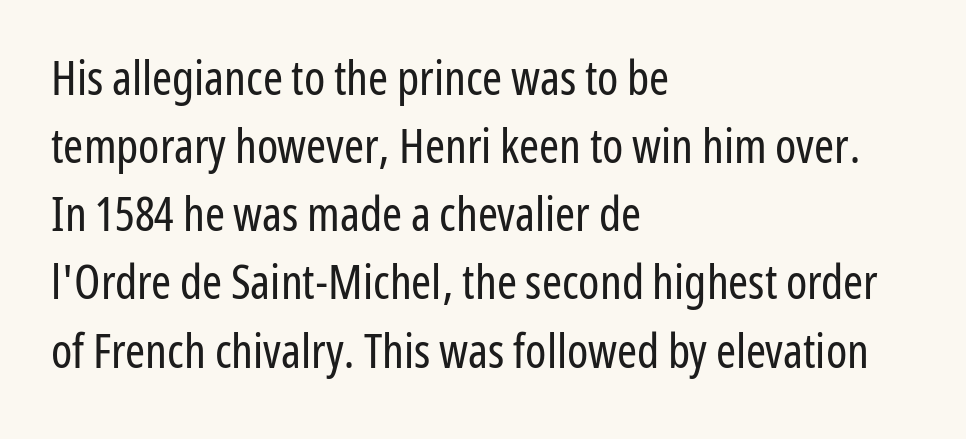
Q: Is the text bold? A: No.
Q: Is the text italic (slanted)? A: No, it is upright.
Q: Is the typeface a serif or a sans-serif typeface? A: Sans-serif.
Q: Is the text underlined? A: No.
Q: How is the paragraph aligned? A: Left-aligned.
Q: Is the spacing between letters normal or unusually wide? A: Normal.
Q: Is the spacing between lines tight, normal or loose? A: Normal.
Q: Width (condensed, normal, or wide)? A: Condensed.
Q: Stroke contrast? A: Low.
Q: x-height? A: Medium.
Q: Monospaced? A: No.
